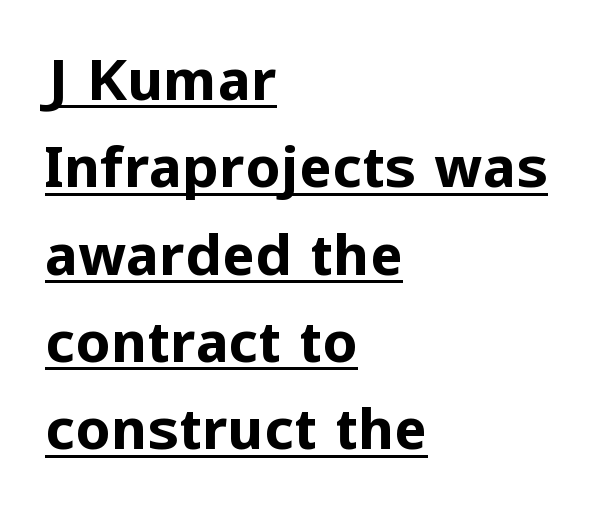
Think of a printed novel: that variable character pitch is what you see here. Unlike italic type, these characters show no tilt at all. The rendering uses a moderate line-height, typical for paragraphs. Underlined type.
